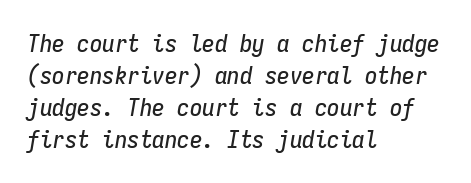
The image shows 25 px text type, italic (leaning right); set left-aligned, normal line spacing (1.28x), normal letter spacing, not underlined.
